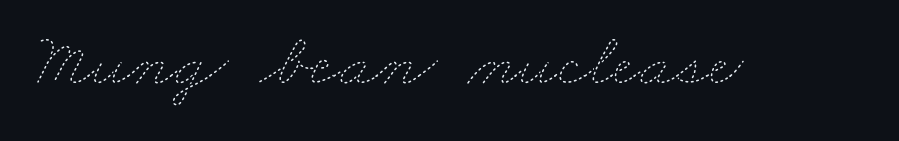
The image shows 76 px thin, wide type; set normal letter spacing, not underlined; low stroke contrast and a small x-height.
